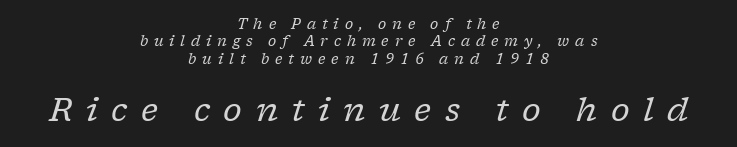
The glyphs are unaccompanied by any horizontal stroke below them. Weight class: somewhere from thin through regular. Visually, the bottom section dominates because its glyphs are scaled up. The type family on display is of the serif kind.
